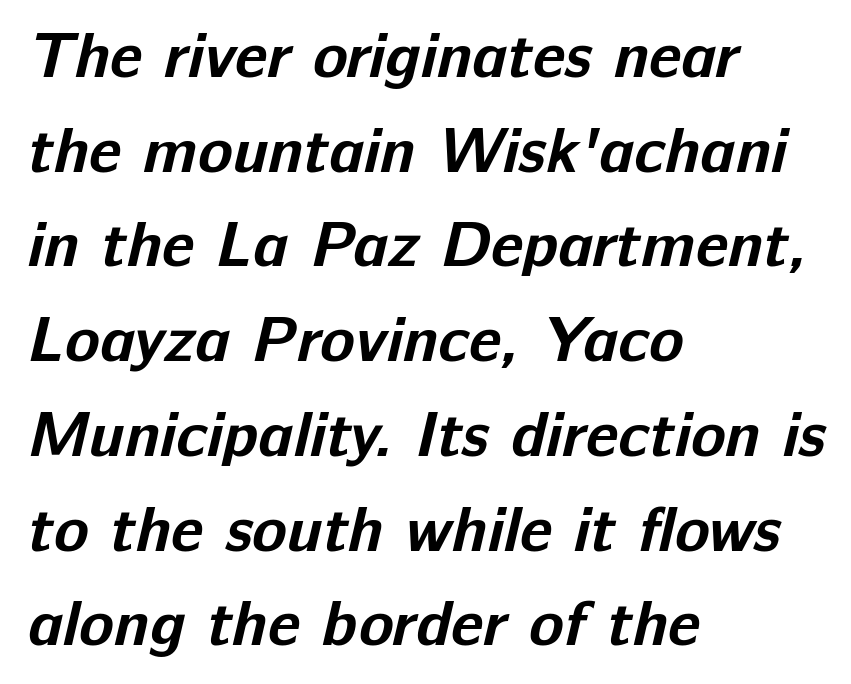
Horizontal bands of white between lines are of average thickness. Characters follow at the spacing the type designer built in. Proportional: the letters do not fall into vertical columns. These lines carry a lot of weight — the face is fully bold. Horizontally, the lines are justified to the leading edge only. Honestly, there is no underline to notice here at all.
